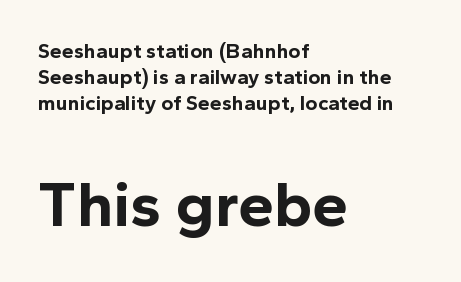
Q: Is the text bold? A: Yes.
Q: Is the text italic (slanted)? A: No, it is upright.
Q: Is the typeface a serif or a sans-serif typeface? A: Sans-serif.
Q: Is the text underlined? A: No.
Q: How is the paragraph aligned? A: Left-aligned.
Q: Is the spacing between letters normal or unusually wide? A: Normal.
Q: Which block of text is set in a larger size, the first (top) or the second (bottom)? A: The second (bottom) one.
Q: Width (condensed, normal, or wide)? A: Normal.
Q: x-height? A: Medium.
Q: Monospaced? A: No.
